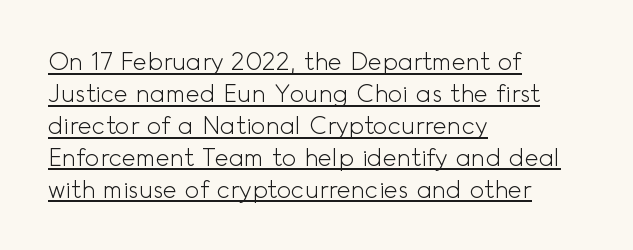
The typesetter has applied underlining to the passage shown. The type is set solid horizontally, with unmodified tracking. Whoever set this chose a conventional vertical rhythm. The strokes carry an ordinary text weight at most. Casual observation: everything's shoved over to the left.
